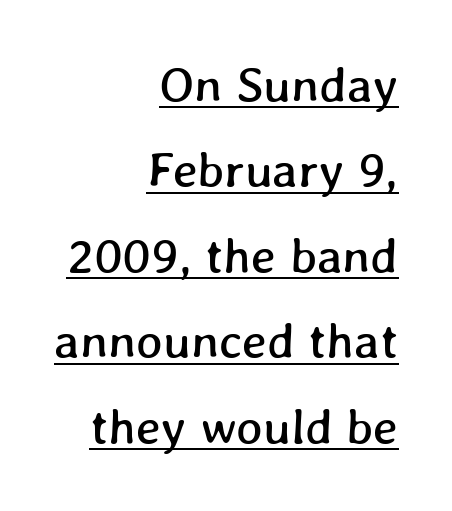
Underlining? Definitely there. The face used here is proportionally spaced, like ordinary book or web type. The text block is weighted toward the right margin, trailing off unevenly leftward. Nobody touched the tracking dial on this one.
